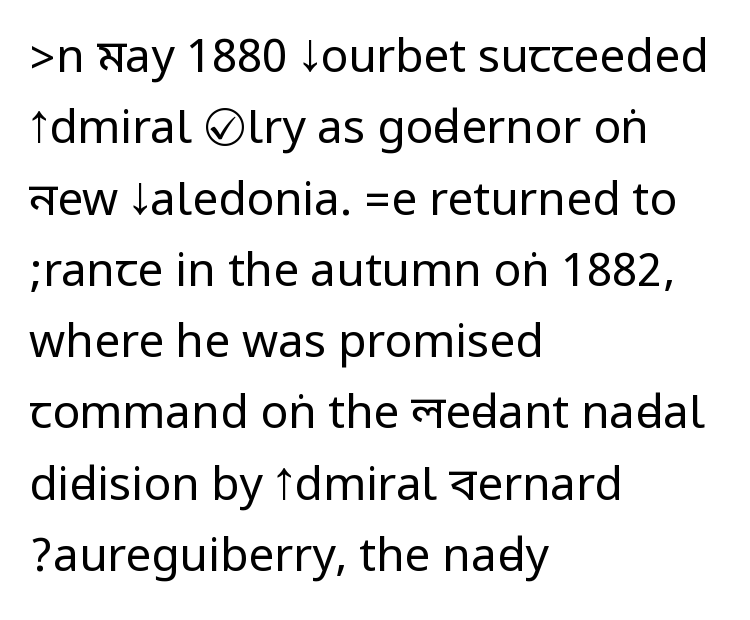
Q: Is the text bold? A: No.
Q: Is the text italic (slanted)? A: No, it is upright.
Q: Is the typeface a serif or a sans-serif typeface? A: Sans-serif.
Q: Is the text underlined? A: No.
Q: How is the paragraph aligned? A: Left-aligned.
Q: Is the spacing between letters normal or unusually wide? A: Normal.
Q: Is the spacing between lines tight, normal or loose? A: Normal.
Q: Width (condensed, normal, or wide)? A: Condensed.
Q: Stroke contrast? A: Low.
